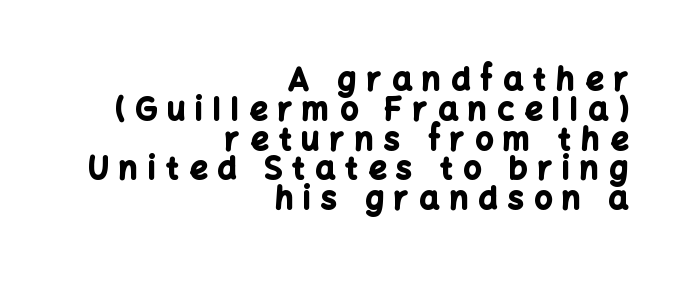
The image shows 31 px bold sans-serif type, upright; set right-aligned, tight line spacing (0.96x), unusually wide letter spacing (+0.34 em), not underlined; low stroke contrast and a medium x-height.
